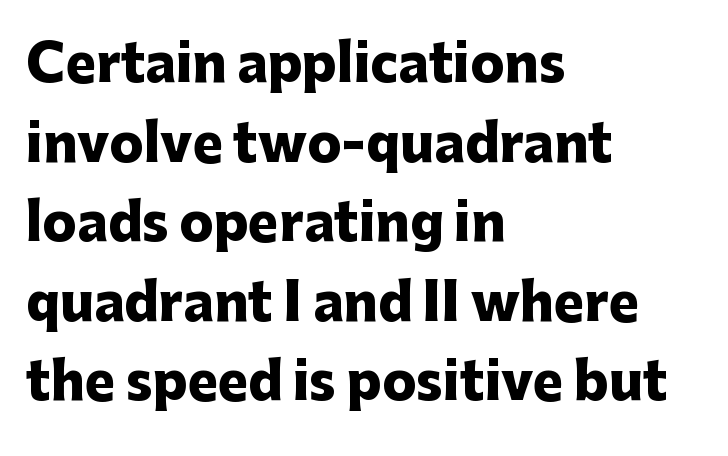
The image shows 51 px heavy sans-serif type, upright; set left-aligned, normal line spacing (1.56x), normal letter spacing, not underlined; low stroke contrast and a medium x-height.
